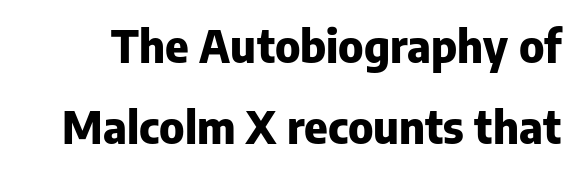
{"serif": "no", "italic": "no", "bold": "yes", "weight": "heavy", "width": "normal", "stroke_contrast": "low", "x_height": "medium", "monospaced": "no", "underline": "no", "line_spacing_ratio": 1.79, "letter_spacing": "normal", "letter_spacing_em": 0.0, "glyph_px": 45}
